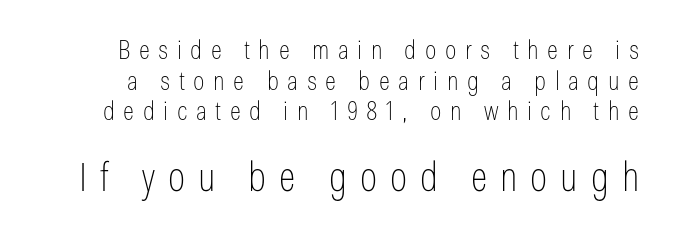
Characters follow at a spacing far wider than the type designer built in. In terms of posture, this sample is upright. Stroke terminals: plain, sans-serif. Type size steps up from the first block to the second. Compared with a typical body face, this is equally light or lighter still. Type without underlining.
